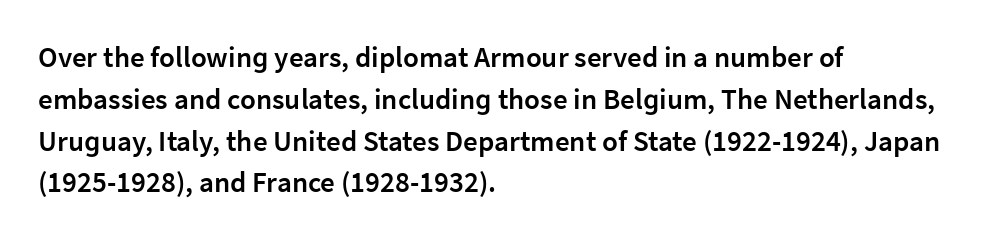
The image shows 29 px semibold sans-serif type, upright; set left-aligned, normal line spacing (1.44x), normal letter spacing, not underlined; low stroke contrast and a medium x-height.
